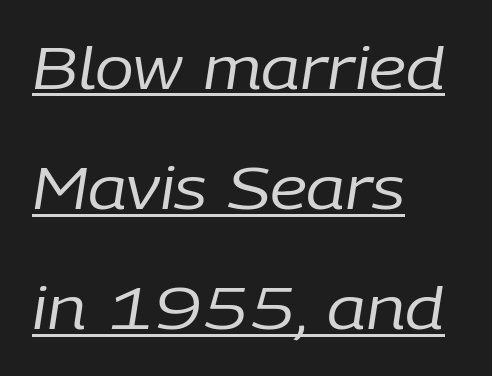
Q: Is the text bold? A: No.
Q: Is the text italic (slanted)? A: Yes, it leans right by about 9 degrees.
Q: Is the text underlined? A: Yes.
Q: How is the paragraph aligned? A: Left-aligned.
Q: Is the spacing between letters normal or unusually wide? A: Normal.
Q: Is the spacing between lines tight, normal or loose? A: Loose.
Q: Width (condensed, normal, or wide)? A: Normal.
Q: Stroke contrast? A: Low.
Q: x-height? A: Medium.
Q: Monospaced? A: No.
